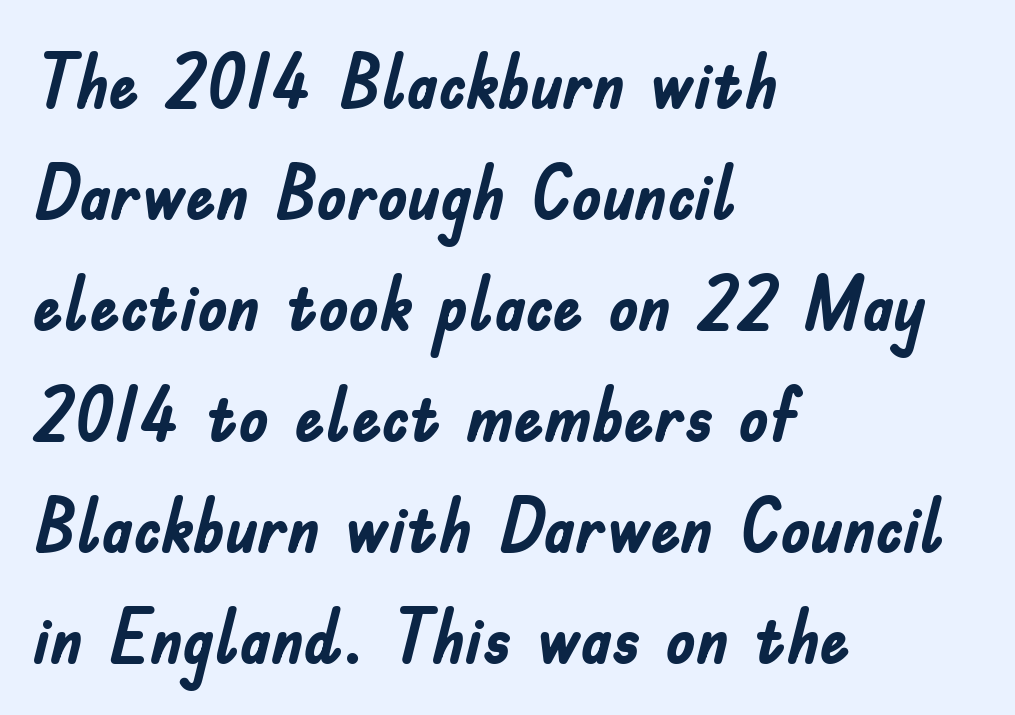
The image shows 75 px semibold, condensed sans-serif type; set left-aligned, normal line spacing (1.48x), normal letter spacing, not underlined; low stroke contrast and a small x-height.
